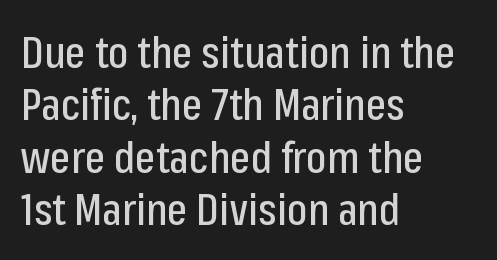
Font category for this specimen: sans-serif. Here the designer chose a conventional face with non-uniform glyph widths. The letters stand upright; this is a roman face. This rendering features lettering with no underline.
